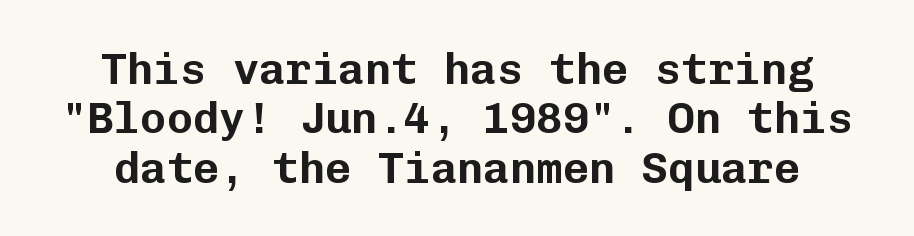
The image shows 44 px sans-serif type, upright, monospaced; set tight line spacing (1.12x), normal letter spacing, not underlined; low stroke contrast and a medium x-height.
